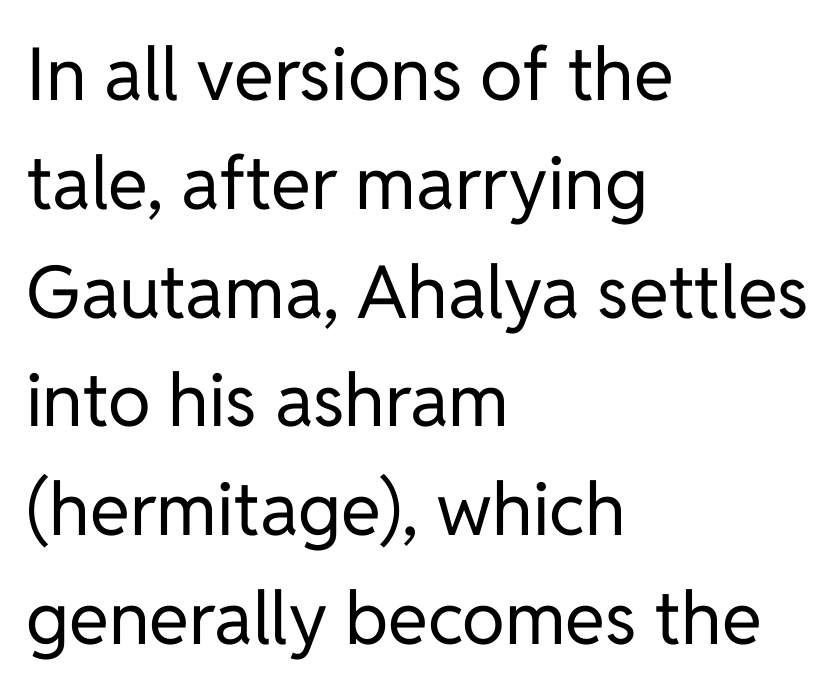
Q: Is the text bold? A: No.
Q: Is the text italic (slanted)? A: No, it is upright.
Q: Is the typeface a serif or a sans-serif typeface? A: Sans-serif.
Q: Is the text underlined? A: No.
Q: How is the paragraph aligned? A: Left-aligned.
Q: Is the spacing between letters normal or unusually wide? A: Normal.
Q: Is the spacing between lines tight, normal or loose? A: Normal.
Q: Width (condensed, normal, or wide)? A: Normal.
Q: Stroke contrast? A: Low.
Q: x-height? A: Medium.
Q: Monospaced? A: No.
